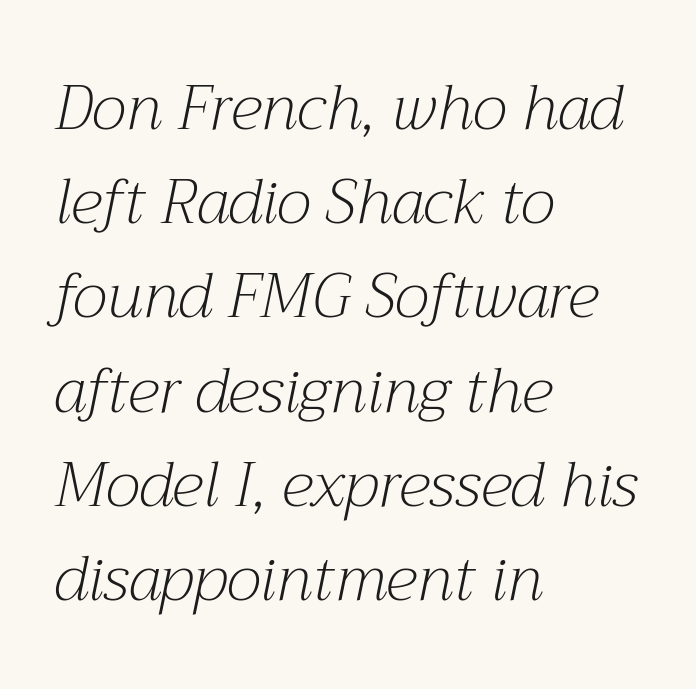
Q: Is the text bold? A: No.
Q: Is the text italic (slanted)? A: Yes, it leans right by about 12 degrees.
Q: Is the typeface a serif or a sans-serif typeface? A: Serif.
Q: Is the text underlined? A: No.
Q: How is the paragraph aligned? A: Left-aligned.
Q: Is the spacing between letters normal or unusually wide? A: Normal.
Q: Is the spacing between lines tight, normal or loose? A: Normal.
Q: Width (condensed, normal, or wide)? A: Normal.
Q: Stroke contrast? A: Medium.
Q: x-height? A: Medium.
Q: Monospaced? A: No.
